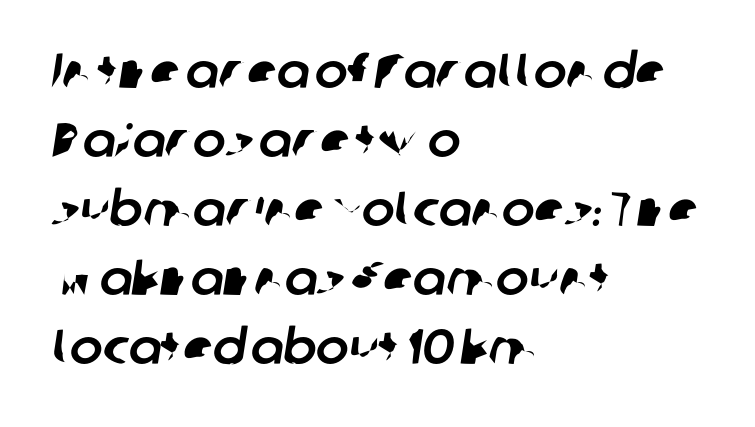
The baseline area is clear. Is the block centered? No — it sits flush against the left margin. You could call the tracking neutral — neither tight nor loose. Does the leading feel generous? No, just average.
